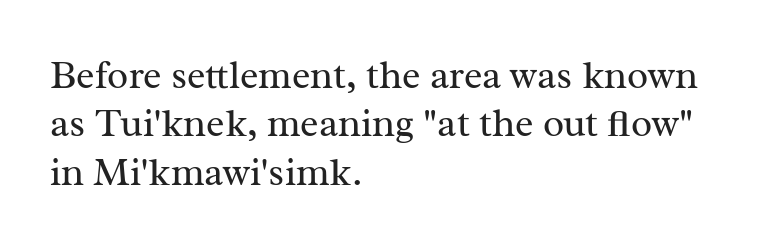
The image shows 39 px regular-weight serif type, upright; set left-aligned, line spacing 1.24x, normal letter spacing, not underlined; medium stroke contrast and a medium x-height.
